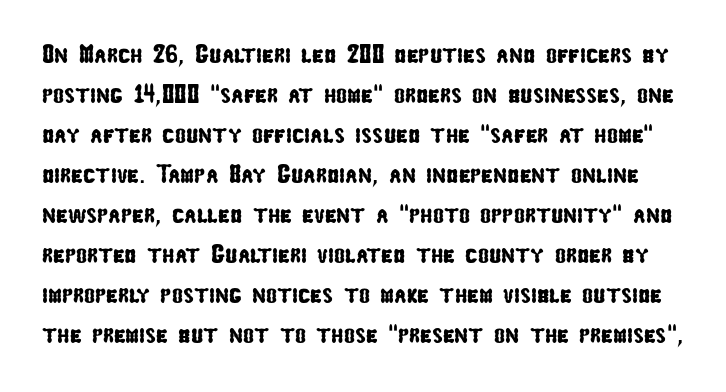
The image shows 26 px text type; set normal line spacing (1.54x), normal letter spacing, not underlined.
